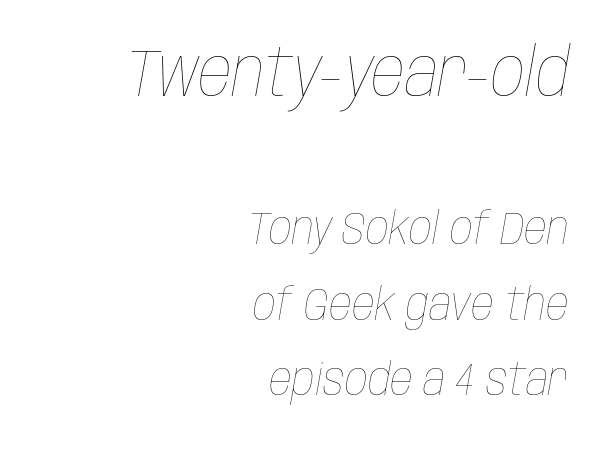
Nothing unusual about the tracking: characters are spaced as the font intends. The letters look calm and open, with moderate or lighter stems. This sample has the flowing, uneven cadence of proportional lettering. Does the lettering tilt? It does — this is italic. The rows are spaced the way most documents space them. The emphasis by scale lands on block number one, above.
